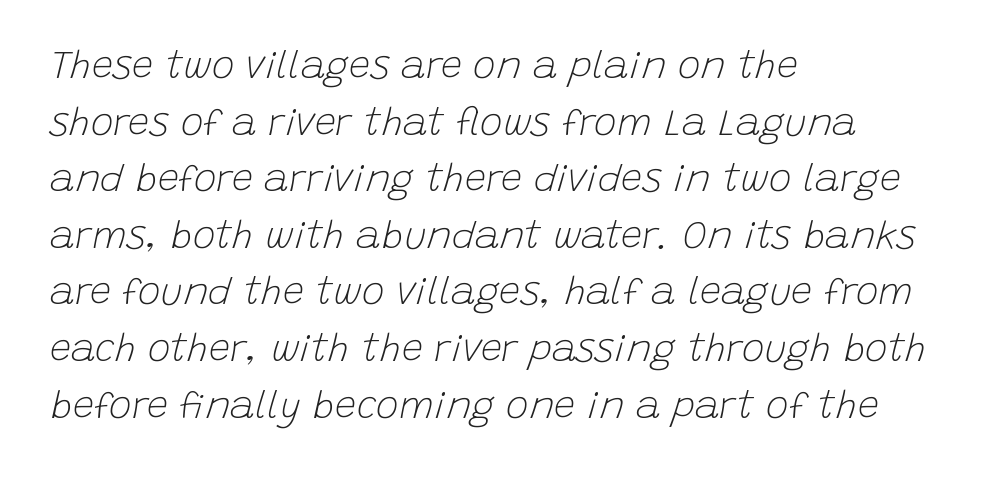
Q: Is the text bold? A: No.
Q: Is the text italic (slanted)? A: Yes, it leans right by about 15 degrees.
Q: Is the text underlined? A: No.
Q: How is the paragraph aligned? A: Left-aligned.
Q: Is the spacing between letters normal or unusually wide? A: Normal.
Q: Is the spacing between lines tight, normal or loose? A: Normal.
Q: Width (condensed, normal, or wide)? A: Normal.
Q: Stroke contrast? A: Low.
Q: x-height? A: Large.
Q: Monospaced? A: No.
